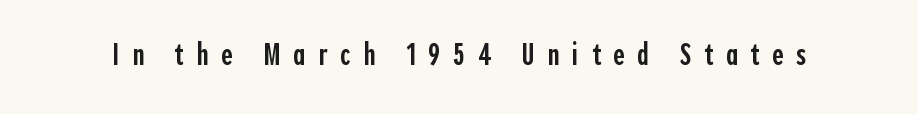
{"serif": "no", "italic": "no", "bold": "semi", "weight": "semibold", "width": "condensed", "x_height": "medium", "monospaced": "no", "underline": "no", "letter_spacing": "wide", "letter_spacing_em": 0.41, "glyph_px": 31}
